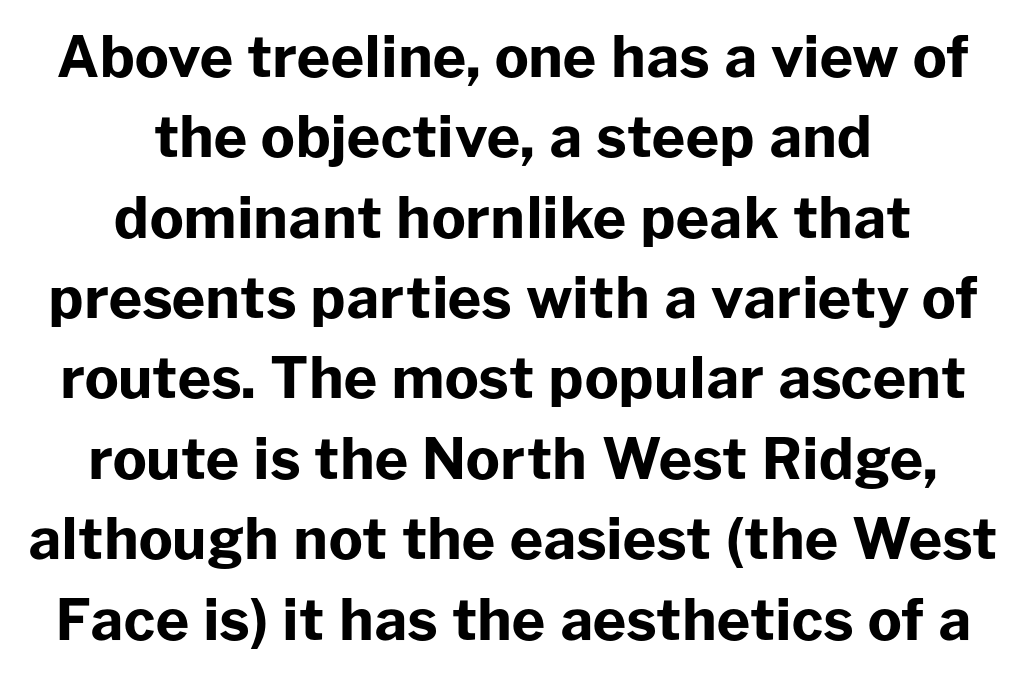
Compared with a flush-left layout, this one balances lines on the center instead. The lines sit at an ordinary, default distance from one another. These lines carry a lot of weight — the face is fully bold. Rule under the text: the space is simply empty. Short note: letters normally spaced. What kind of face is this? One without serifs — a sans.
